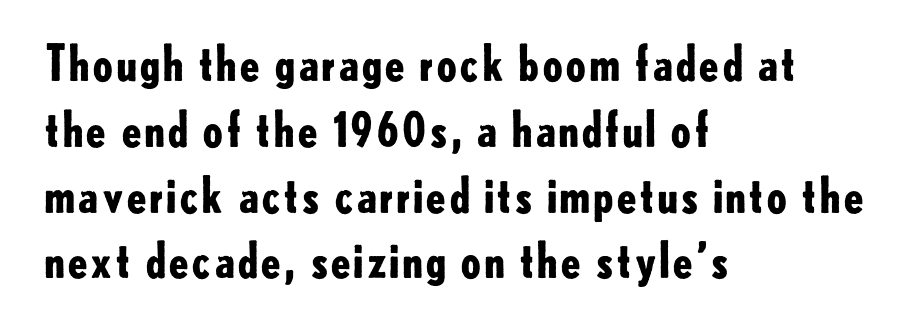
The image shows 48 px bold sans-serif type, upright; set left-aligned, normal line spacing (1.37x), normal letter spacing, not underlined; low stroke contrast and a small x-height.
